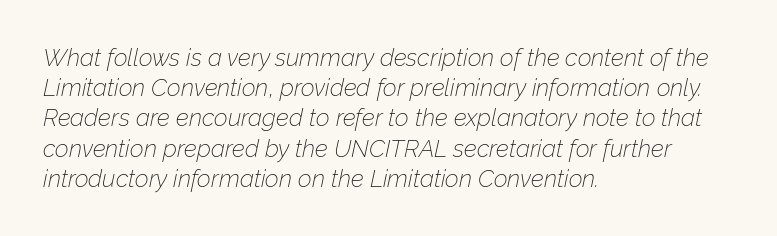
{"italic": "yes", "lean": "right", "slant_degrees": 12, "bold": "no", "underline": "no", "align": "left", "line_spacing": "normal", "line_spacing_ratio": 1.26, "letter_spacing": "normal", "letter_spacing_em": 0.0, "glyph_px": 24}
